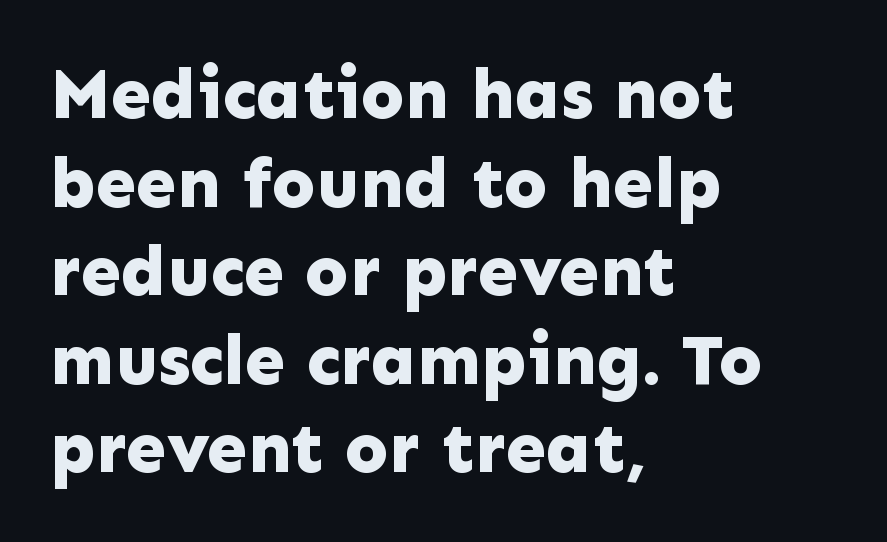
The image shows 72 px bold sans-serif type, upright; set left-aligned, line spacing 1.23x, normal letter spacing, not underlined; low stroke contrast and a medium x-height.
